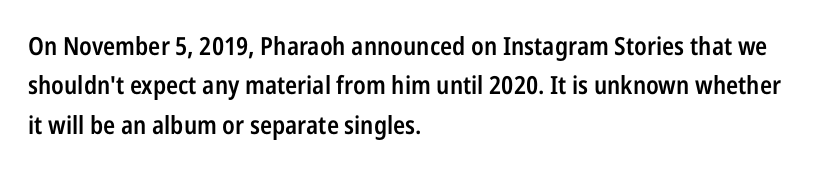
{"italic": "no", "bold": "semi", "underline": "no", "align": "left", "line_spacing": "normal", "line_spacing_ratio": 1.58, "letter_spacing": "normal", "letter_spacing_em": 0.0, "glyph_px": 25}
